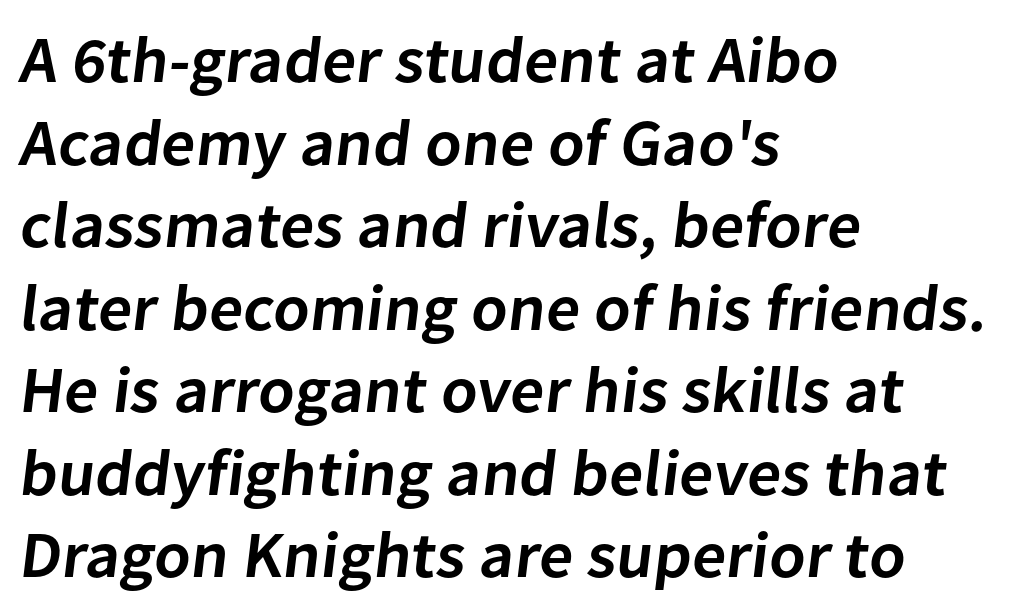
{"serif": "no", "bold": "semi", "weight": "semibold", "width": "normal", "stroke_contrast": "low", "x_height": "medium", "monospaced": "no", "underline": "no", "align": "left", "line_spacing": "normal", "line_spacing_ratio": 1.27, "letter_spacing": "normal", "letter_spacing_em": 0.0, "glyph_px": 65}
